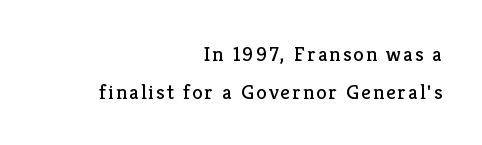
Italic? Not at all — the glyphs are vertical. Each line ends at the same right margin while the left side varies. This is not heavy type; no bold has been used. Has an underline been added? It has not.
